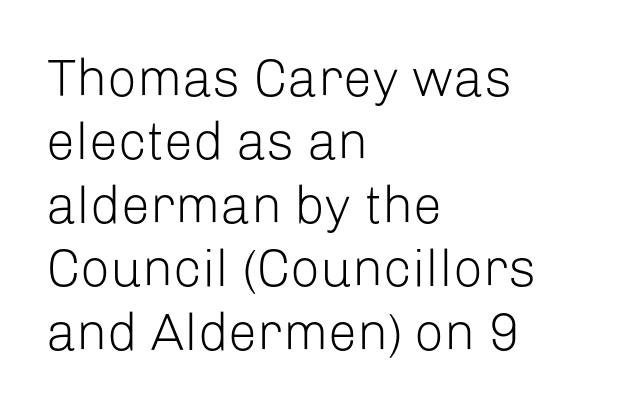
The image shows 52 px light sans-serif type, upright; set left-aligned, line spacing 1.22x, normal letter spacing, not underlined; low stroke contrast and a medium x-height.
